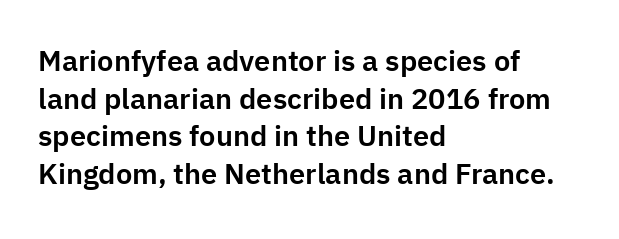
Q: Is the text italic (slanted)? A: No, it is upright.
Q: Is the typeface a serif or a sans-serif typeface? A: Sans-serif.
Q: Is the text underlined? A: No.
Q: How is the paragraph aligned? A: Left-aligned.
Q: Is the spacing between letters normal or unusually wide? A: Normal.
Q: Is the spacing between lines tight, normal or loose? A: Normal.
Q: Width (condensed, normal, or wide)? A: Normal.
Q: Stroke contrast? A: Low.
Q: x-height? A: Medium.
Q: Monospaced? A: No.
